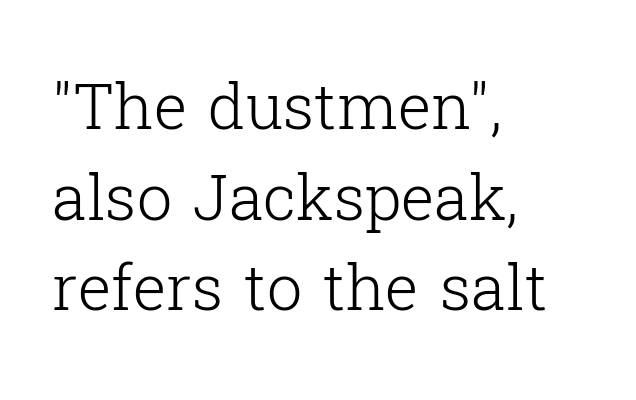
Q: Is the text bold? A: No.
Q: Is the text italic (slanted)? A: No, it is upright.
Q: Is the typeface a serif or a sans-serif typeface? A: Serif.
Q: Is the text underlined? A: No.
Q: How is the paragraph aligned? A: Left-aligned.
Q: Is the spacing between letters normal or unusually wide? A: Normal.
Q: Is the spacing between lines tight, normal or loose? A: Normal.
Q: Width (condensed, normal, or wide)? A: Normal.
Q: Stroke contrast? A: Low.
Q: x-height? A: Medium.
Q: Monospaced? A: No.
